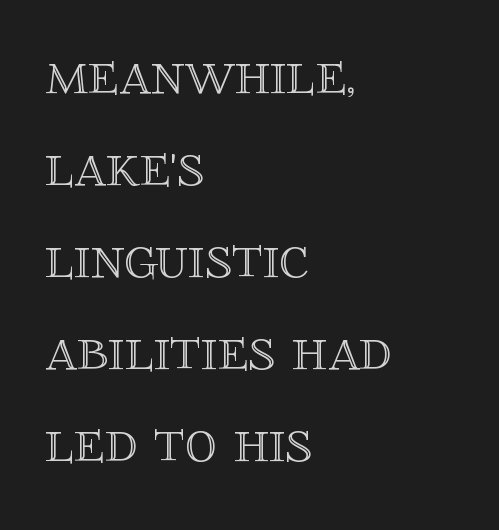
Q: Is the text italic (slanted)? A: No, it is upright.
Q: Is the text underlined? A: No.
Q: How is the paragraph aligned? A: Left-aligned.
Q: Is the spacing between letters normal or unusually wide? A: Normal.
Q: Is the spacing between lines tight, normal or loose? A: Normal.
Q: Width (condensed, normal, or wide)? A: Normal.
Q: x-height? A: Large.
Q: Monospaced? A: No.
